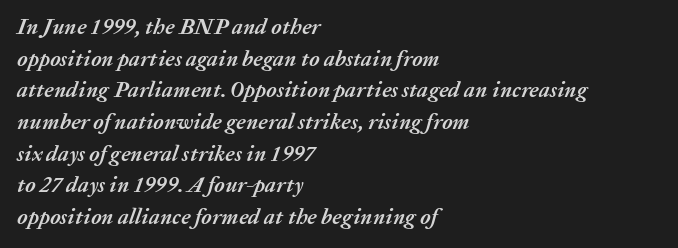
The image shows 22 px bold type, italic (leaning right); set left-aligned, normal line spacing (1.44x), normal letter spacing, not underlined.
